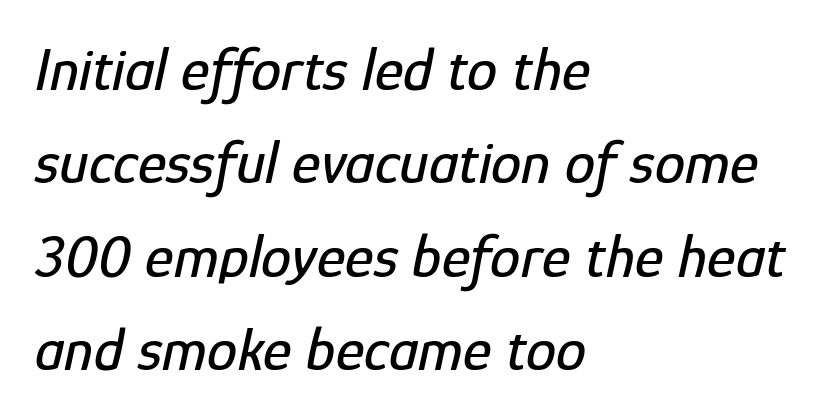
The image shows 61 px condensed type, italic (leaning right); set left-aligned, normal line spacing (1.53x), normal letter spacing, not underlined; low stroke contrast and a medium x-height.
